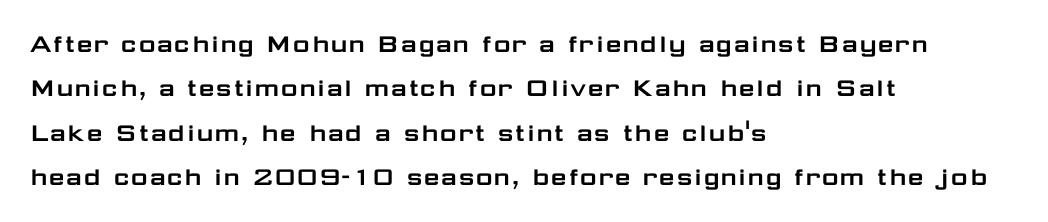
Grotesque or geometric, the face here clearly has no serifs. The tracking reads as untouched default to a designer's eye. Posture: upright roman. Character widths vary here, with narrow letters taking less room than wide ones. Is there much room between lines? A standard amount, neither cramped nor airy. Words float on clear page, feet unadorned.
